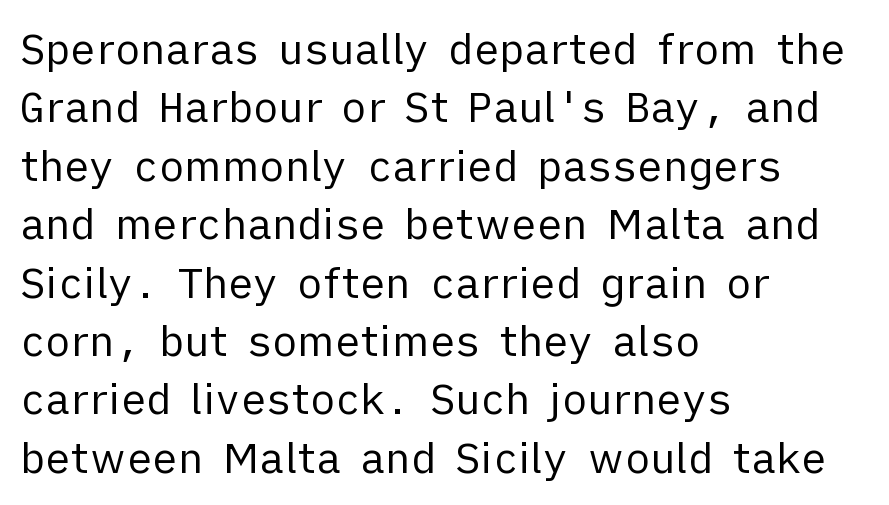
All the whitespace from short lines collects on the right. Observe the ordinary spacing: letters are neighbours, not strangers. Baseline-to-baseline distance is the conventional proportion of letter height. The rendering uses natural spacing where letterforms have individual widths.
